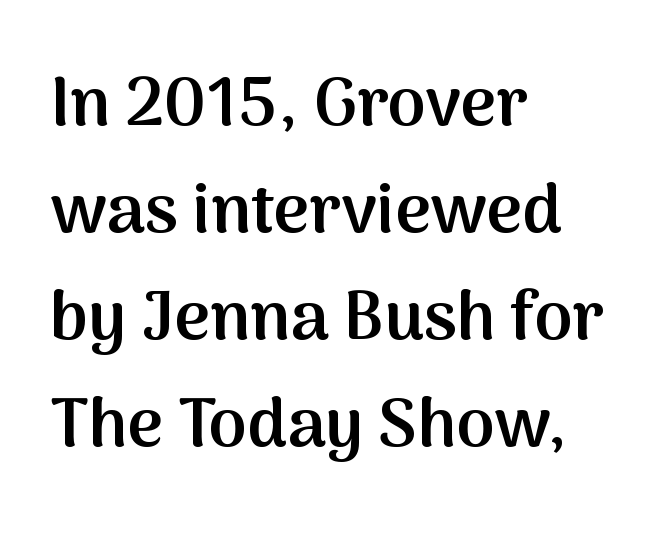
Q: Is the text bold? A: Semi-bold.
Q: Is the text italic (slanted)? A: No, it is upright.
Q: Is the typeface a serif or a sans-serif typeface? A: Sans-serif.
Q: Is the text underlined? A: No.
Q: How is the paragraph aligned? A: Left-aligned.
Q: Is the spacing between letters normal or unusually wide? A: Normal.
Q: Is the spacing between lines tight, normal or loose? A: Normal.
Q: Width (condensed, normal, or wide)? A: Normal.
Q: Stroke contrast? A: Medium.
Q: x-height? A: Medium.
Q: Monospaced? A: No.
